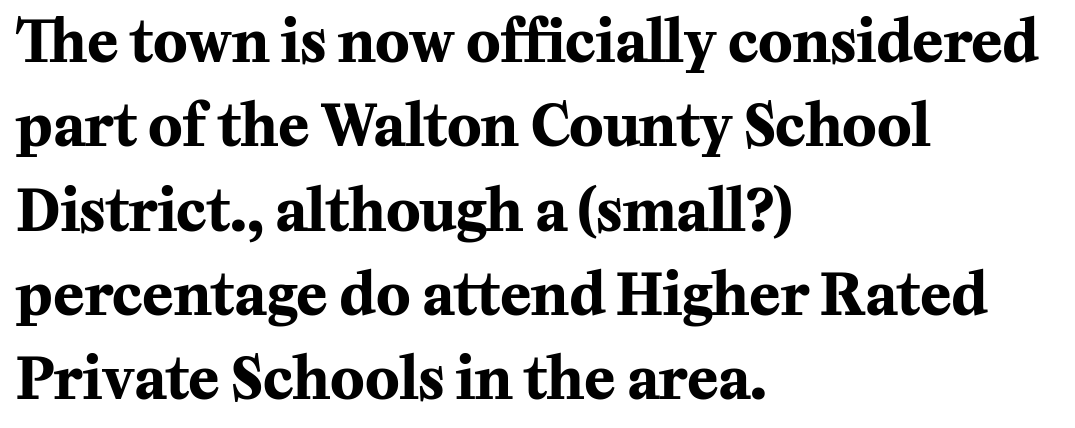
Q: Is the text bold? A: Yes.
Q: Is the text italic (slanted)? A: No, it is upright.
Q: Is the typeface a serif or a sans-serif typeface? A: Serif.
Q: Is the text underlined? A: No.
Q: How is the paragraph aligned? A: Left-aligned.
Q: Is the spacing between letters normal or unusually wide? A: Normal.
Q: Is the spacing between lines tight, normal or loose? A: Normal.
Q: Width (condensed, normal, or wide)? A: Normal.
Q: Stroke contrast? A: Medium.
Q: x-height? A: Medium.
Q: Monospaced? A: No.
